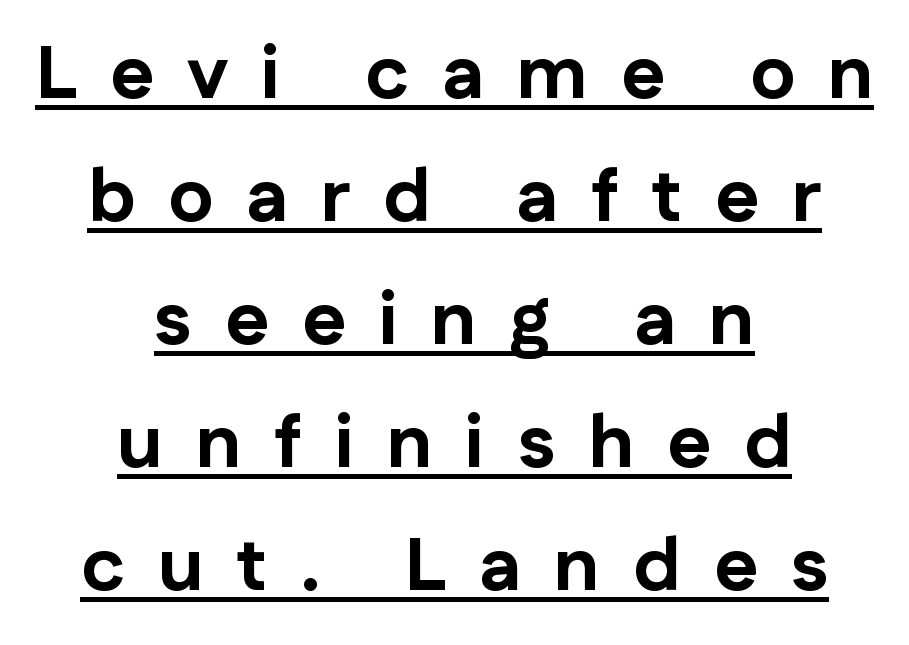
Loose tracking; the words dissolve into strings of separated letters. This sample has the flowing, uneven cadence of proportional lettering. The characters display no serif detailing; their extremities are plain. Somebody hit Ctrl+U on this one — the words are underlined.
